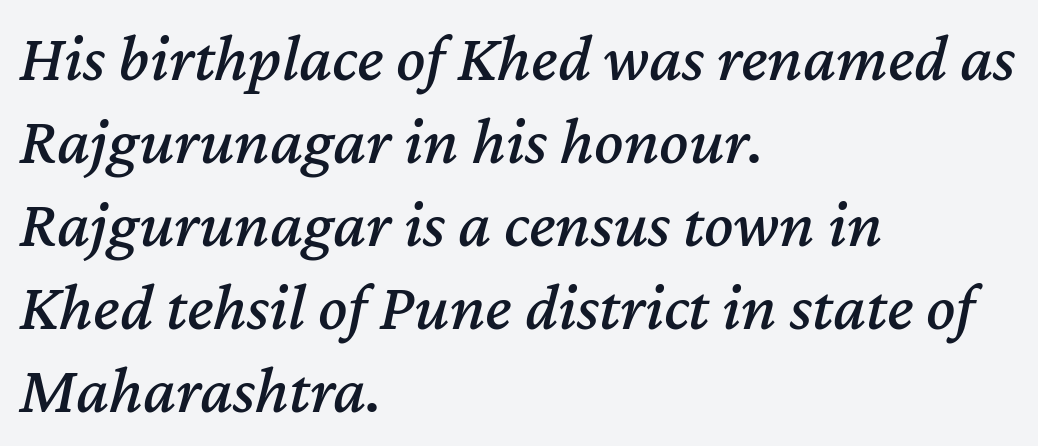
{"italic": "yes", "lean": "right", "slant_degrees": 12, "width": "normal", "stroke_contrast": "medium", "x_height": "medium", "monospaced": "no", "underline": "no", "align": "left", "line_spacing_ratio": 1.22, "letter_spacing": "normal", "letter_spacing_em": 0.0, "glyph_px": 68}
